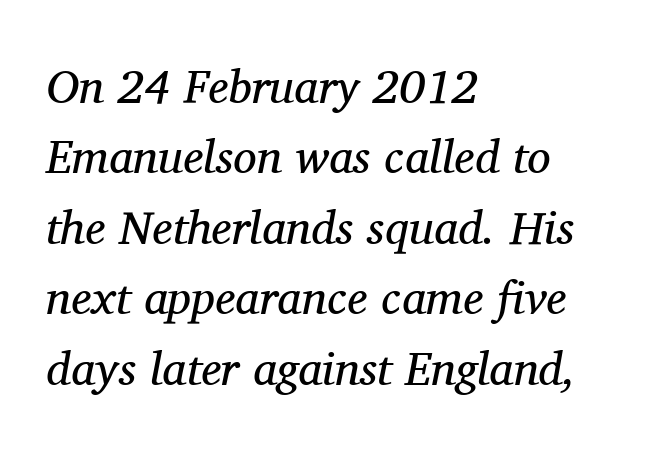
Q: Is the text bold? A: No.
Q: Is the text italic (slanted)? A: Yes, it leans right by about 11 degrees.
Q: Is the typeface a serif or a sans-serif typeface? A: Serif.
Q: Is the text underlined? A: No.
Q: How is the paragraph aligned? A: Left-aligned.
Q: Is the spacing between letters normal or unusually wide? A: Normal.
Q: Is the spacing between lines tight, normal or loose? A: Normal.
Q: Width (condensed, normal, or wide)? A: Normal.
Q: Stroke contrast? A: Medium.
Q: x-height? A: Medium.
Q: Monospaced? A: No.
